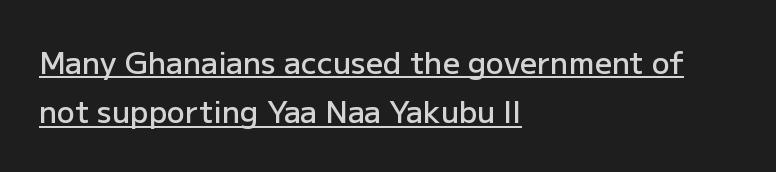
{"serif": "no", "italic": "no", "bold": "semi", "weight": "semibold", "width": "normal", "stroke_contrast": "low", "x_height": "medium", "monospaced": "no", "underline": "yes", "align": "left", "line_spacing": "normal", "line_spacing_ratio": 1.64, "letter_spacing": "normal", "letter_spacing_em": 0.0, "glyph_px": 30}
